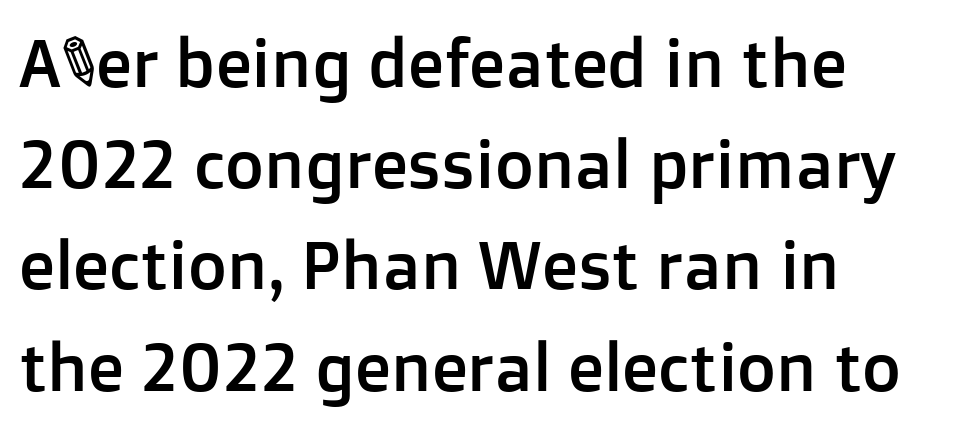
Normally led — the rows are evenly, conventionally spaced. A typesetter would label this face a sans. The strip under each line holds only bare page. Is this a fixed-width face? No — the glyphs have proportional, varying widths. Ascenders rise straight up at ninety degrees. Typeset ragged right — the left edge is the straight one.
